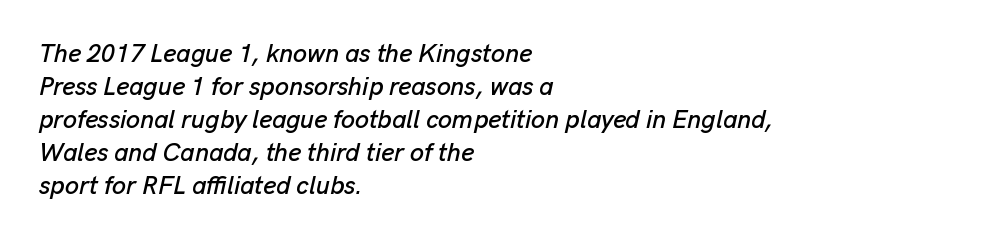
Q: Is the text italic (slanted)? A: Yes, it leans right by about 13 degrees.
Q: Is the text underlined? A: No.
Q: How is the paragraph aligned? A: Left-aligned.
Q: Is the spacing between letters normal or unusually wide? A: Normal.
Q: Is the spacing between lines tight, normal or loose? A: Normal.
